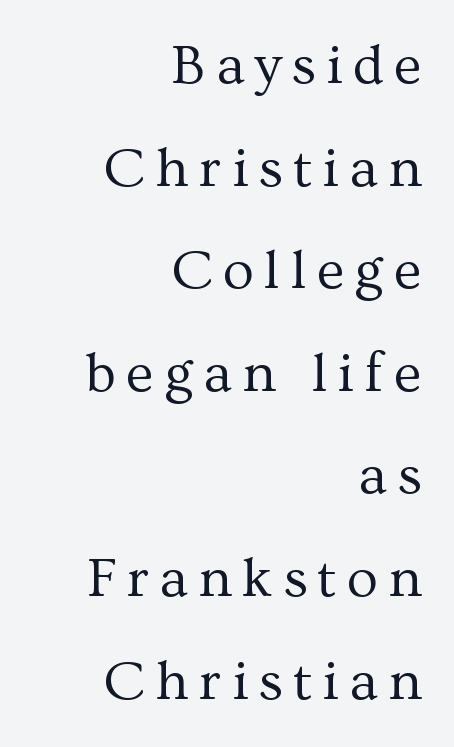
The image shows 57 px regular-weight serif type, upright; set right-aligned, line spacing 1.8x, not underlined; medium stroke contrast and a medium x-height.
